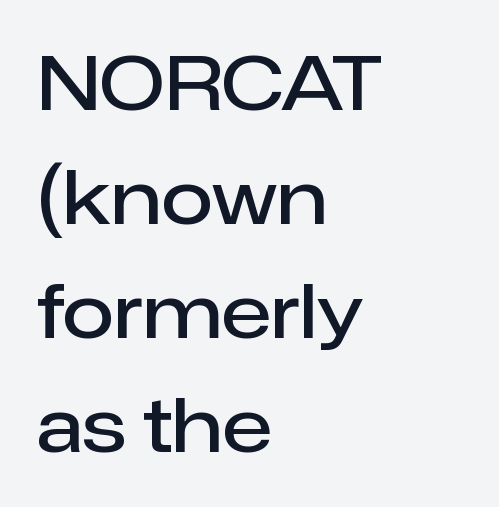
Q: Is the text bold? A: Semi-bold.
Q: Is the text italic (slanted)? A: No, it is upright.
Q: Is the typeface a serif or a sans-serif typeface? A: Sans-serif.
Q: Is the text underlined? A: No.
Q: How is the paragraph aligned? A: Left-aligned.
Q: Is the spacing between letters normal or unusually wide? A: Normal.
Q: Is the spacing between lines tight, normal or loose? A: Normal.
Q: Width (condensed, normal, or wide)? A: Normal.
Q: Stroke contrast? A: Low.
Q: x-height? A: Medium.
Q: Monospaced? A: No.
